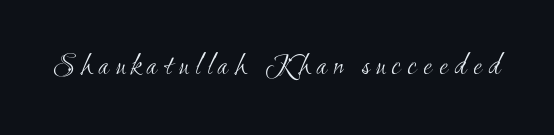
Q: Is the text bold? A: No.
Q: Is the typeface a serif or a sans-serif typeface? A: Sans-serif.
Q: Is the text underlined? A: No.
Q: Is the spacing between letters normal or unusually wide? A: Unusually wide.
Q: Width (condensed, normal, or wide)? A: Condensed.
Q: Stroke contrast? A: Medium.
Q: x-height? A: Small.
Q: Monospaced? A: No.
